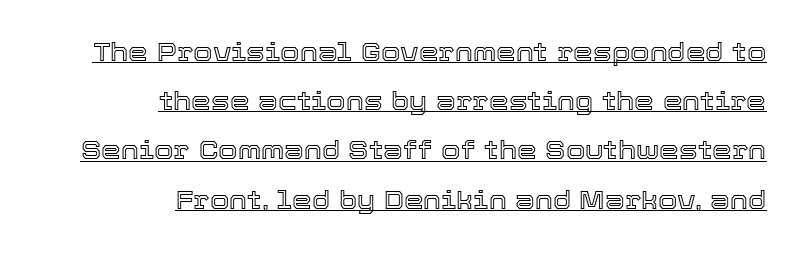
Q: Is the text italic (slanted)? A: No, it is upright.
Q: Is the text underlined? A: Yes.
Q: How is the paragraph aligned? A: Right-aligned.
Q: Is the spacing between letters normal or unusually wide? A: Normal.
Q: Is the spacing between lines tight, normal or loose? A: Loose.
